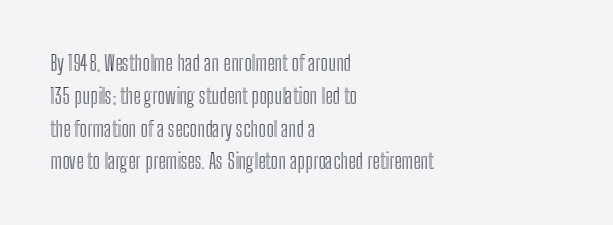
The image shows 21 px text type, upright; set left-aligned, normal line spacing (1.56x), normal letter spacing, not underlined.
